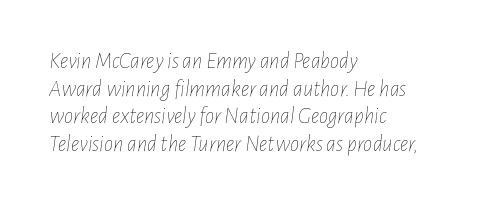
{"italic": "yes", "lean": "right", "slant_degrees": 7, "bold": "no", "underline": "no", "align": "left", "line_spacing_ratio": 1.2, "letter_spacing": "normal", "letter_spacing_em": 0.0, "glyph_px": 23}
